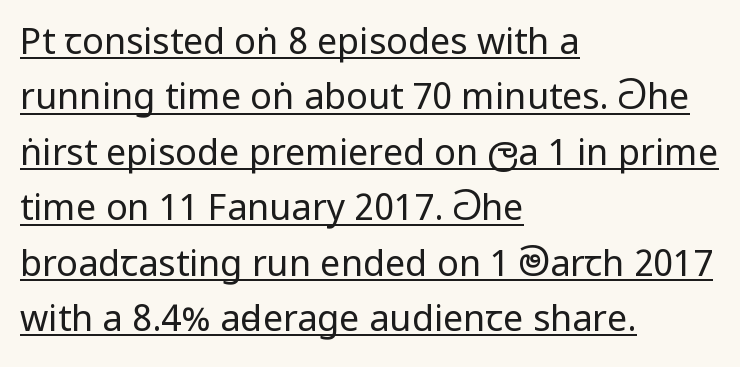
The image shows 36 px regular-weight, condensed sans-serif type, upright; set left-aligned, normal line spacing (1.54x), normal letter spacing, underlined; low stroke contrast and a large x-height.
